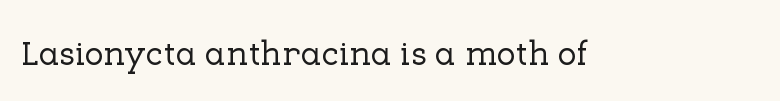
Q: Is the text italic (slanted)? A: No, it is upright.
Q: Is the typeface a serif or a sans-serif typeface? A: Serif.
Q: Is the text underlined? A: No.
Q: Is the spacing between letters normal or unusually wide? A: Normal.
Q: Width (condensed, normal, or wide)? A: Normal.
Q: Stroke contrast? A: Low.
Q: x-height? A: Medium.
Q: Monospaced? A: No.
